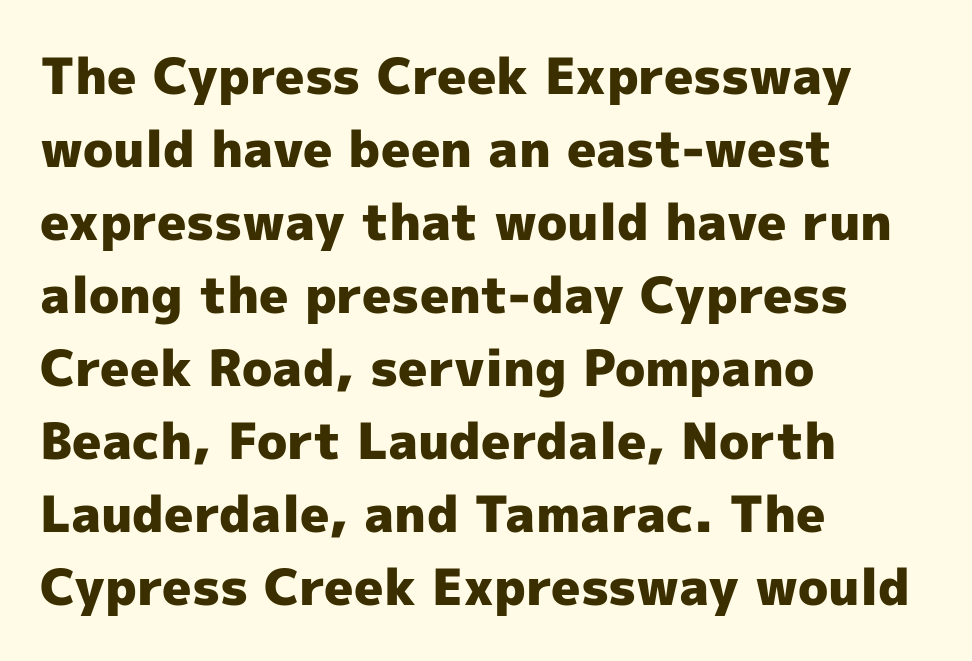
Q: Is the text bold? A: Yes.
Q: Is the text italic (slanted)? A: No, it is upright.
Q: Is the typeface a serif or a sans-serif typeface? A: Sans-serif.
Q: Is the text underlined? A: No.
Q: How is the paragraph aligned? A: Left-aligned.
Q: Is the spacing between letters normal or unusually wide? A: Normal.
Q: Is the spacing between lines tight, normal or loose? A: Normal.
Q: Width (condensed, normal, or wide)? A: Normal.
Q: x-height? A: Medium.
Q: Monospaced? A: No.
